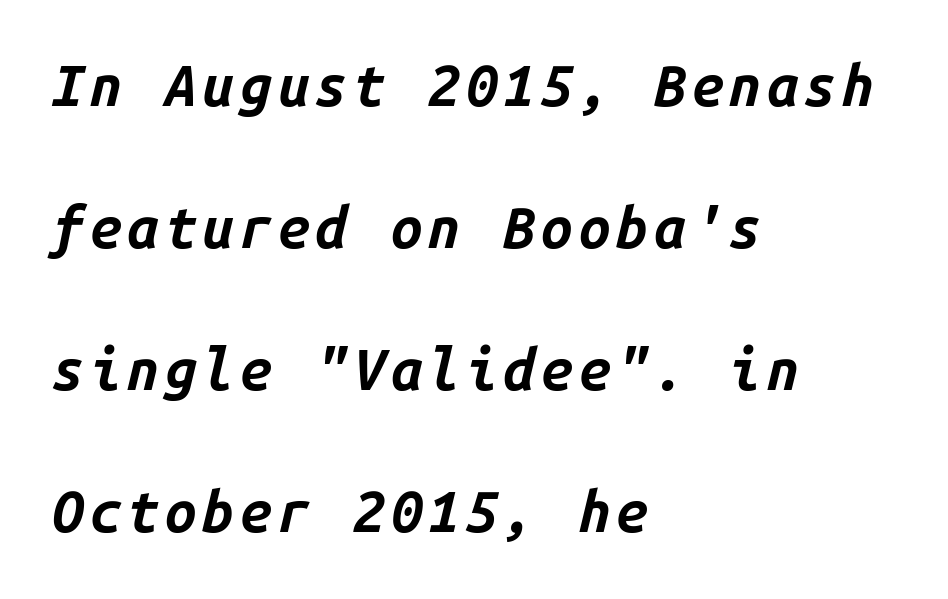
{"italic": "yes", "lean": "right", "slant_degrees": 14, "bold": "yes", "weight": "bold", "width": "normal", "stroke_contrast": "low", "x_height": "medium", "monospaced": "yes", "underline": "no", "align": "left", "line_spacing": "loose", "line_spacing_ratio": 2.49, "glyph_px": 57}
